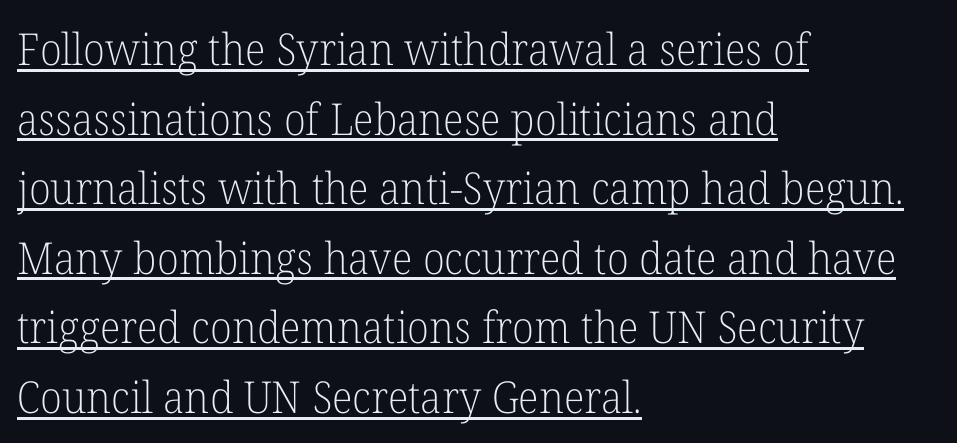
{"serif": "yes", "italic": "no", "bold": "no", "weight": "light", "width": "normal", "stroke_contrast": "low", "x_height": "medium", "monospaced": "no", "underline": "yes", "align": "left", "line_spacing": "normal", "line_spacing_ratio": 1.58, "letter_spacing": "normal", "letter_spacing_em": 0.0, "glyph_px": 44}
